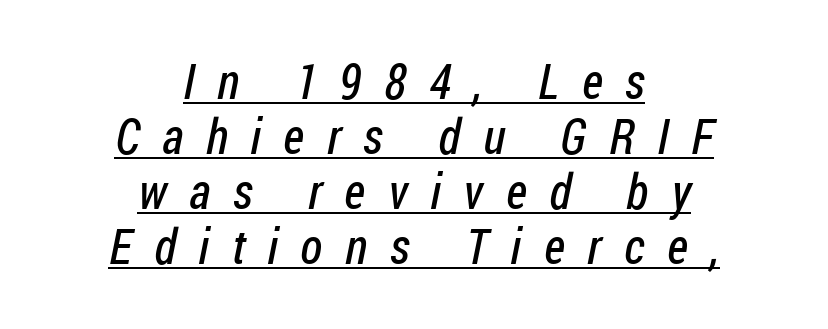
{"serif": "no", "bold": "no", "weight": "regular", "width": "condensed", "stroke_contrast": "low", "x_height": "medium", "monospaced": "no", "underline": "yes", "align": "center", "line_spacing": "tight", "line_spacing_ratio": 1.12, "letter_spacing": "wide", "letter_spacing_em": 0.46, "glyph_px": 49}
